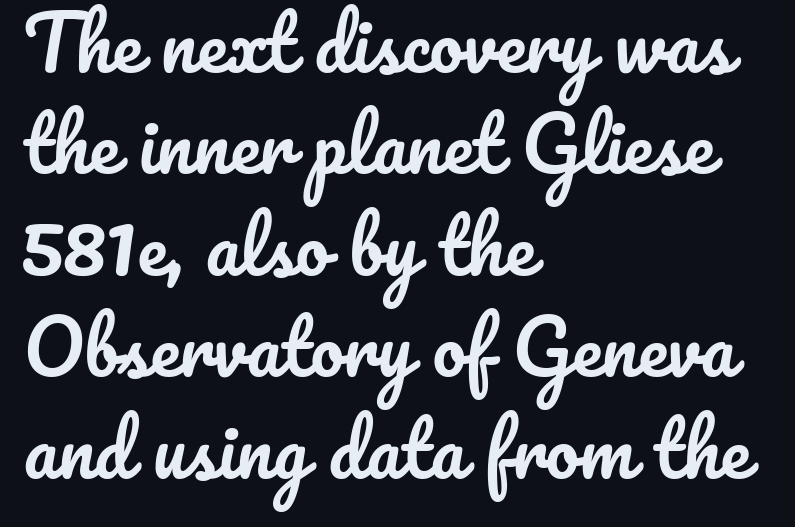
Tracking value appears to be zero — textbook default spacing. The leading is moderate, giving the passage an even texture. Unmarked baselines from the first word to the last. The typesetter chose a ragged-right arrangement here. Each letter keeps its own natural width here, so spacing adapts to shape.
